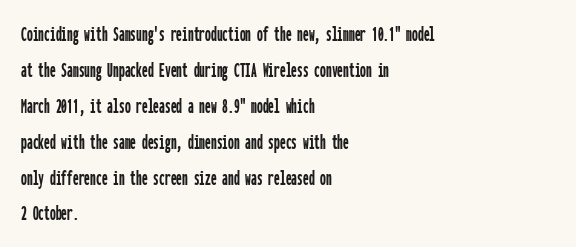
The passage shown has conventional tracking throughout. The axis of the letterforms is exactly vertical. In CSS terms this would be text-align: left. The area under the type is left untouched.
